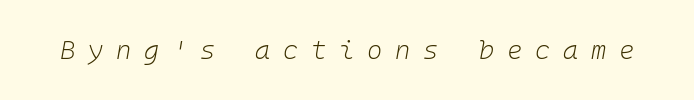
Check under the words: just untouched page. Bold? No — there's no thickening of the strokes. Students, note that the glyphs here are deliberately spaced far apart. Slanted lettering throughout.
